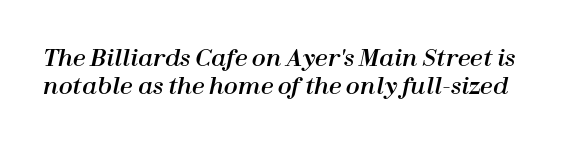
The image shows 23 px text type, italic (leaning right); set line spacing 1.23x, normal letter spacing, not underlined.
